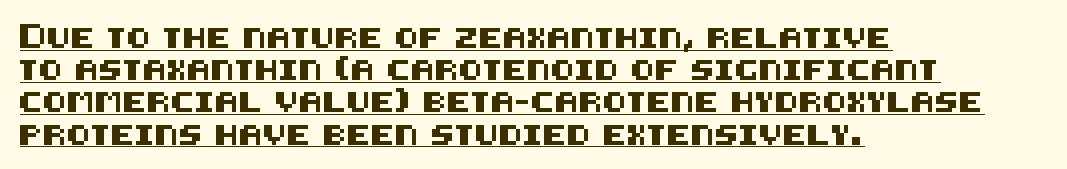
{"italic": "no", "underline": "yes", "align": "left", "line_spacing": "normal", "line_spacing_ratio": 1.61, "letter_spacing": "normal", "letter_spacing_em": 0.0, "glyph_px": 20}
